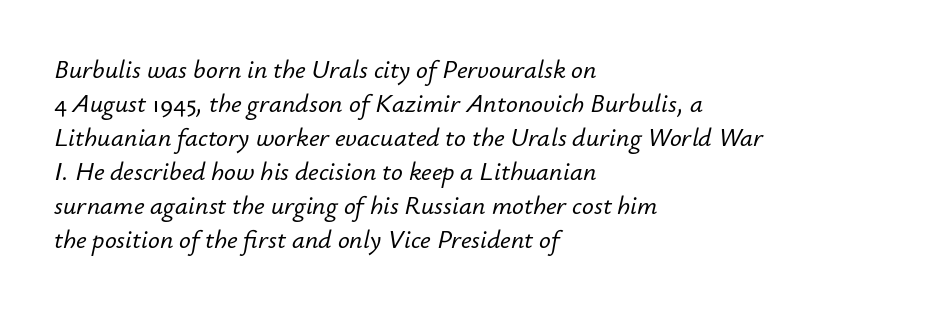
Q: Is the text italic (slanted)? A: Yes, it leans right by about 12 degrees.
Q: Is the text underlined? A: No.
Q: How is the paragraph aligned? A: Left-aligned.
Q: Is the spacing between letters normal or unusually wide? A: Normal.
Q: Is the spacing between lines tight, normal or loose? A: Normal.
